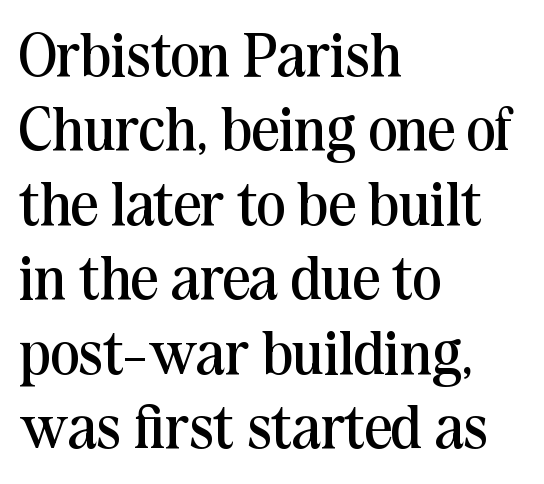
Q: Is the text bold? A: No.
Q: Is the text italic (slanted)? A: No, it is upright.
Q: Is the typeface a serif or a sans-serif typeface? A: Serif.
Q: Is the text underlined? A: No.
Q: How is the paragraph aligned? A: Left-aligned.
Q: Is the spacing between letters normal or unusually wide? A: Normal.
Q: Width (condensed, normal, or wide)? A: Normal.
Q: Stroke contrast? A: Medium.
Q: x-height? A: Medium.
Q: Monospaced? A: No.
